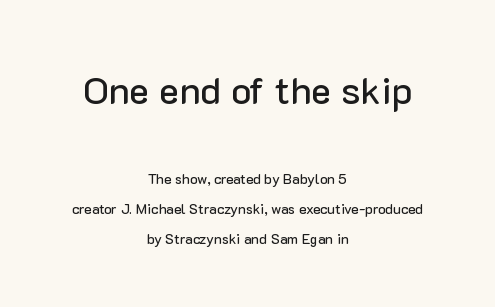
{"serif": "no", "italic": "no", "width": "normal", "stroke_contrast": "low", "x_height": "medium", "monospaced": "no", "underline": "no", "align": "center", "line_spacing": "loose", "line_spacing_ratio": 2.13, "letter_spacing": "normal", "letter_spacing_em": 0.0, "larger_block": "first", "size_ratio": 2.71, "glyph_px": 38}
